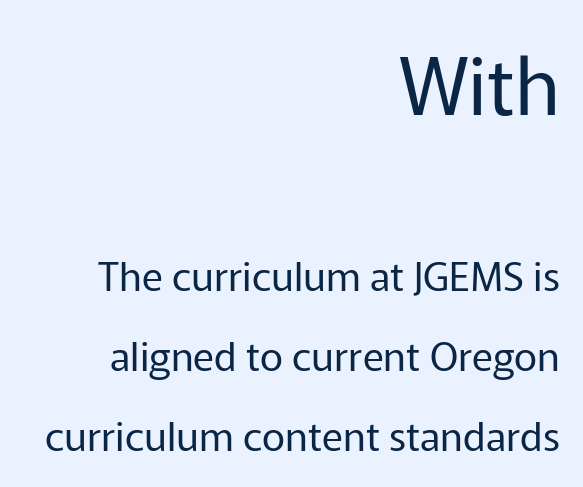
Q: Is the text bold? A: No.
Q: Is the text italic (slanted)? A: No, it is upright.
Q: Is the typeface a serif or a sans-serif typeface? A: Sans-serif.
Q: Is the text underlined? A: No.
Q: How is the paragraph aligned? A: Right-aligned.
Q: Is the spacing between letters normal or unusually wide? A: Normal.
Q: Is the spacing between lines tight, normal or loose? A: Loose.
Q: Which block of text is set in a larger size, the first (top) or the second (bottom)? A: The first (top) one.
Q: Width (condensed, normal, or wide)? A: Normal.
Q: Stroke contrast? A: Low.
Q: x-height? A: Medium.
Q: Monospaced? A: No.
